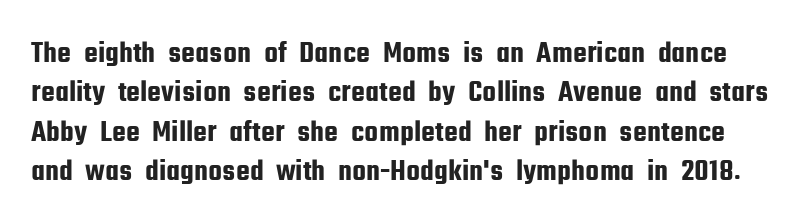
{"serif": "no", "italic": "no", "width": "condensed", "stroke_contrast": "low", "x_height": "medium", "monospaced": "no", "underline": "no", "line_spacing": "normal", "line_spacing_ratio": 1.27, "letter_spacing": "normal", "letter_spacing_em": 0.0, "glyph_px": 31}
